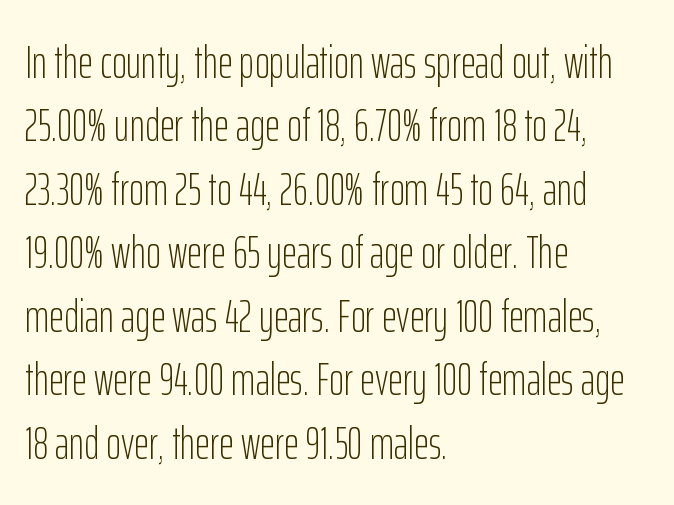
Q: Is the text bold? A: No.
Q: Is the text italic (slanted)? A: No, it is upright.
Q: Is the typeface a serif or a sans-serif typeface? A: Sans-serif.
Q: Is the text underlined? A: No.
Q: How is the paragraph aligned? A: Left-aligned.
Q: Is the spacing between letters normal or unusually wide? A: Normal.
Q: Is the spacing between lines tight, normal or loose? A: Normal.
Q: Width (condensed, normal, or wide)? A: Condensed.
Q: Stroke contrast? A: Low.
Q: x-height? A: Medium.
Q: Monospaced? A: No.
